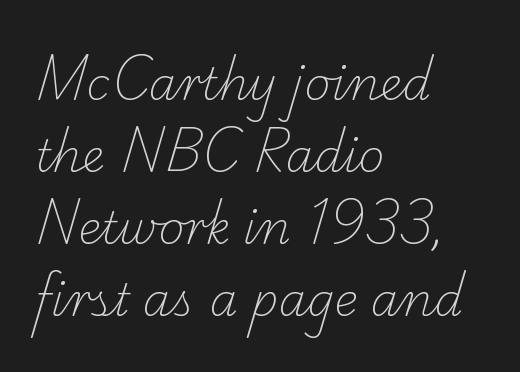
Q: Is the text bold? A: No.
Q: Is the typeface a serif or a sans-serif typeface? A: Serif.
Q: Is the text underlined? A: No.
Q: How is the paragraph aligned? A: Left-aligned.
Q: Is the spacing between letters normal or unusually wide? A: Normal.
Q: Is the spacing between lines tight, normal or loose? A: Normal.
Q: Width (condensed, normal, or wide)? A: Normal.
Q: Stroke contrast? A: Low.
Q: x-height? A: Small.
Q: Monospaced? A: No.
